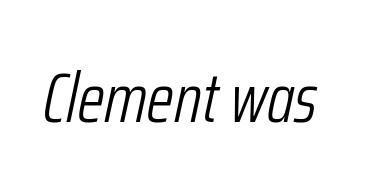
{"italic": "yes", "lean": "right", "slant_degrees": 12, "bold": "no", "weight": "light", "width": "condensed", "stroke_contrast": "low", "x_height": "medium", "monospaced": "no", "underline": "no", "letter_spacing": "normal", "letter_spacing_em": 0.0, "glyph_px": 69}
